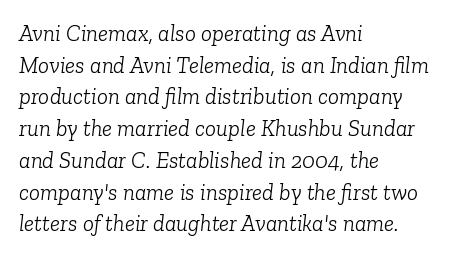
{"italic": "yes", "lean": "right", "slant_degrees": 6, "bold": "no", "underline": "no", "align": "left", "line_spacing": "normal", "line_spacing_ratio": 1.38, "letter_spacing": "normal", "letter_spacing_em": 0.0, "glyph_px": 23}
